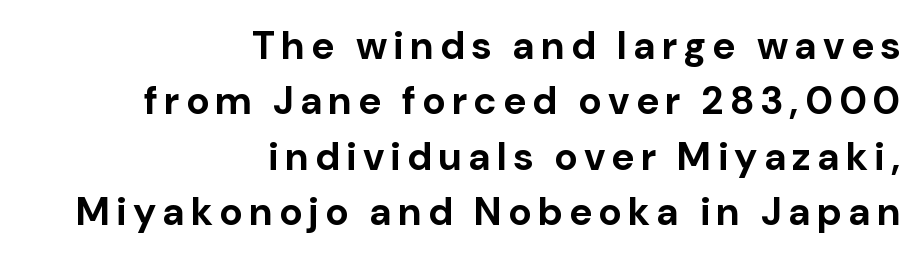
Q: Is the text bold? A: Yes.
Q: Is the text italic (slanted)? A: No, it is upright.
Q: Is the typeface a serif or a sans-serif typeface? A: Sans-serif.
Q: Is the text underlined? A: No.
Q: How is the paragraph aligned? A: Right-aligned.
Q: Is the spacing between lines tight, normal or loose? A: Normal.
Q: Width (condensed, normal, or wide)? A: Normal.
Q: Stroke contrast? A: Low.
Q: x-height? A: Medium.
Q: Monospaced? A: No.
